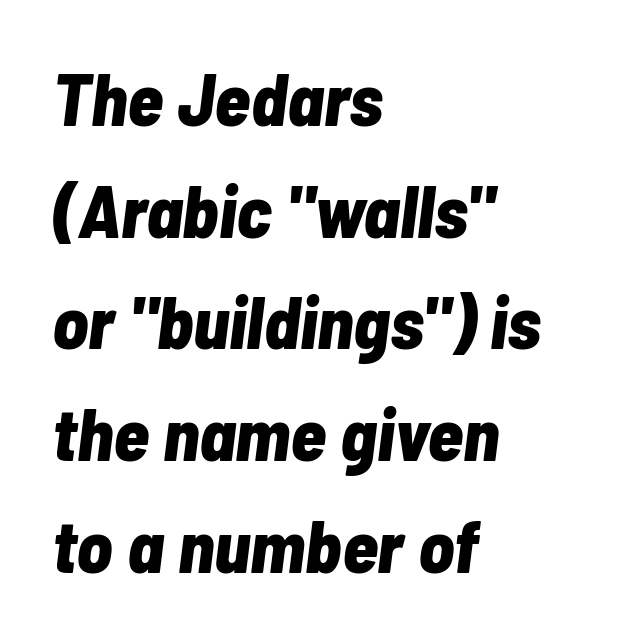
{"italic": "yes", "lean": "right", "slant_degrees": 7, "bold": "yes", "weight": "bold", "width": "condensed", "stroke_contrast": "low", "x_height": "medium", "monospaced": "no", "underline": "no", "align": "left", "line_spacing": "normal", "line_spacing_ratio": 1.51, "letter_spacing": "normal", "letter_spacing_em": 0.0, "glyph_px": 74}
